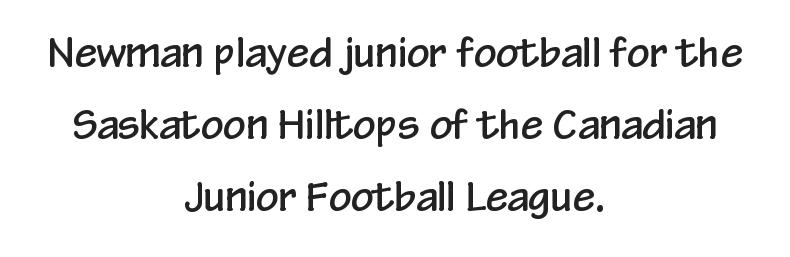
Q: Is the text italic (slanted)? A: No, it is upright.
Q: Is the typeface a serif or a sans-serif typeface? A: Sans-serif.
Q: Is the text underlined? A: No.
Q: How is the paragraph aligned? A: Centered.
Q: Is the spacing between letters normal or unusually wide? A: Normal.
Q: Width (condensed, normal, or wide)? A: Condensed.
Q: Stroke contrast? A: Low.
Q: x-height? A: Medium.
Q: Monospaced? A: No.
